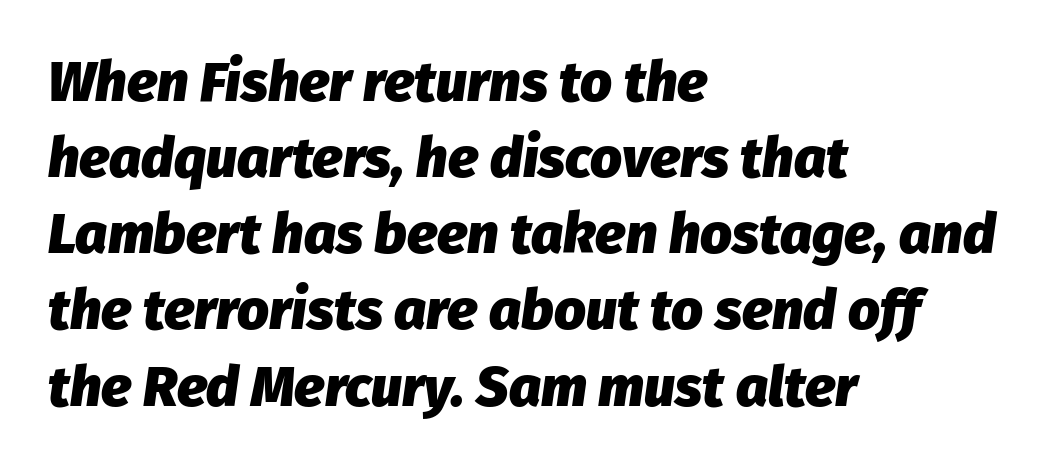
Q: Is the text bold? A: Yes.
Q: Is the text italic (slanted)? A: Yes, it leans right by about 8 degrees.
Q: Is the text underlined? A: No.
Q: How is the paragraph aligned? A: Left-aligned.
Q: Is the spacing between letters normal or unusually wide? A: Normal.
Q: Is the spacing between lines tight, normal or loose? A: Normal.
Q: Width (condensed, normal, or wide)? A: Normal.
Q: Stroke contrast? A: Low.
Q: x-height? A: Medium.
Q: Monospaced? A: No.
